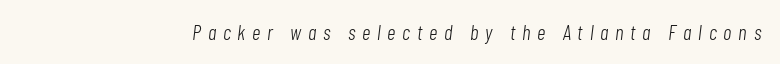
{"italic": "yes", "lean": "right", "slant_degrees": 7, "bold": "no", "underline": "no", "letter_spacing": "wide", "letter_spacing_em": 0.32, "glyph_px": 21}
